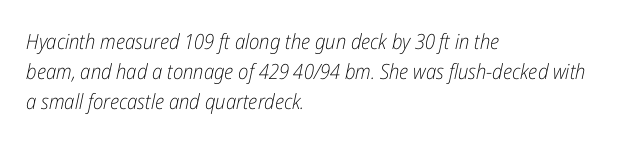
{"italic": "yes", "lean": "right", "slant_degrees": 12, "bold": "no", "underline": "no", "align": "left", "line_spacing": "normal", "line_spacing_ratio": 1.44, "letter_spacing": "normal", "letter_spacing_em": 0.0, "glyph_px": 21}
